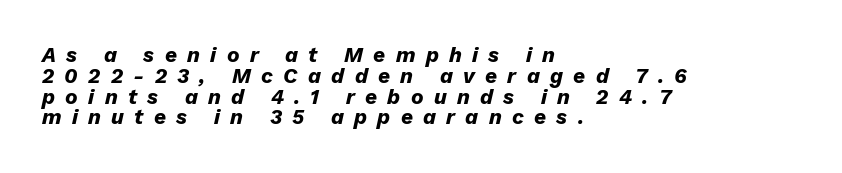
The image shows 21 px bold type, italic (leaning right); set left-aligned, tight line spacing (0.99x), unusually wide letter spacing (+0.49 em), not underlined.
